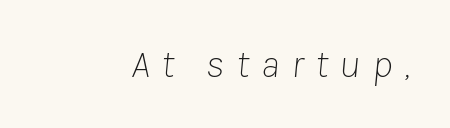
The image shows 40 px thin type, italic (leaning right); set unusually wide letter spacing (+0.29 em), not underlined; low stroke contrast and a medium x-height.
